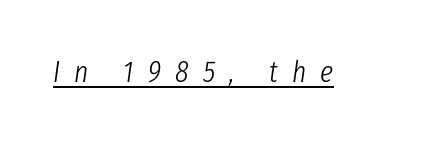
Q: Is the text bold? A: No.
Q: Is the text italic (slanted)? A: Yes, it leans right by about 8 degrees.
Q: Is the text underlined? A: Yes.
Q: Is the spacing between letters normal or unusually wide? A: Unusually wide.
Q: Width (condensed, normal, or wide)? A: Condensed.
Q: Stroke contrast? A: Low.
Q: x-height? A: Medium.
Q: Monospaced? A: No.
